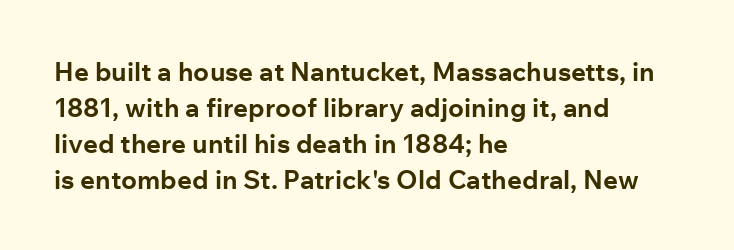
The image shows 26 px bold type, upright; set left-aligned, normal line spacing (1.38x), normal letter spacing, not underlined.
